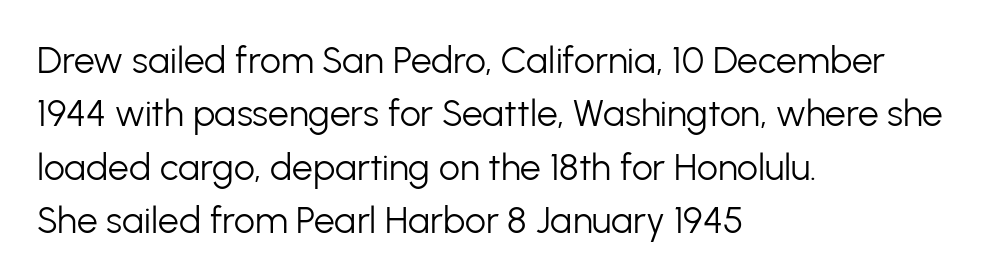
Q: Is the text bold? A: No.
Q: Is the text italic (slanted)? A: No, it is upright.
Q: Is the typeface a serif or a sans-serif typeface? A: Sans-serif.
Q: Is the text underlined? A: No.
Q: How is the paragraph aligned? A: Left-aligned.
Q: Is the spacing between letters normal or unusually wide? A: Normal.
Q: Is the spacing between lines tight, normal or loose? A: Normal.
Q: Width (condensed, normal, or wide)? A: Normal.
Q: Stroke contrast? A: Low.
Q: x-height? A: Medium.
Q: Monospaced? A: No.
